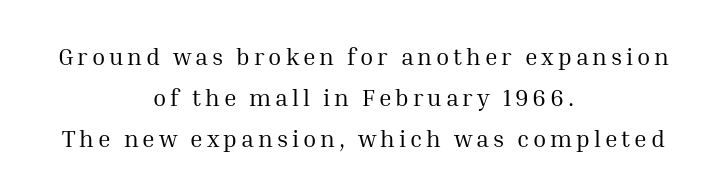
Do the letters lean? They stand straight. The setting favours the middle, as headings and verse often do. This block has exactly the height ordinary leading produces. Decoration check: the copy has no underline.
